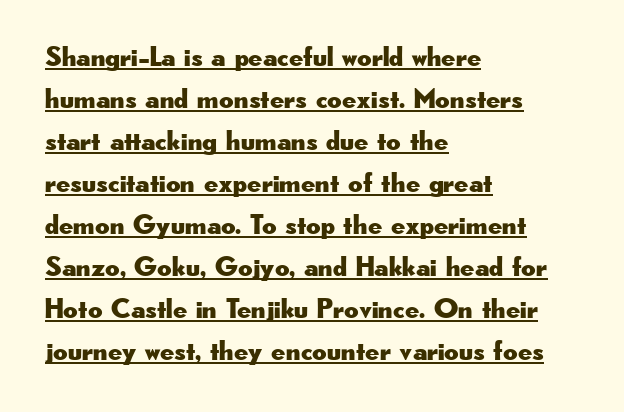
Q: Is the text italic (slanted)? A: No, it is upright.
Q: Is the typeface a serif or a sans-serif typeface? A: Sans-serif.
Q: Is the text underlined? A: Yes.
Q: How is the paragraph aligned? A: Left-aligned.
Q: Is the spacing between letters normal or unusually wide? A: Normal.
Q: Is the spacing between lines tight, normal or loose? A: Normal.
Q: Width (condensed, normal, or wide)? A: Wide.
Q: Stroke contrast? A: Low.
Q: x-height? A: Small.
Q: Monospaced? A: No.
